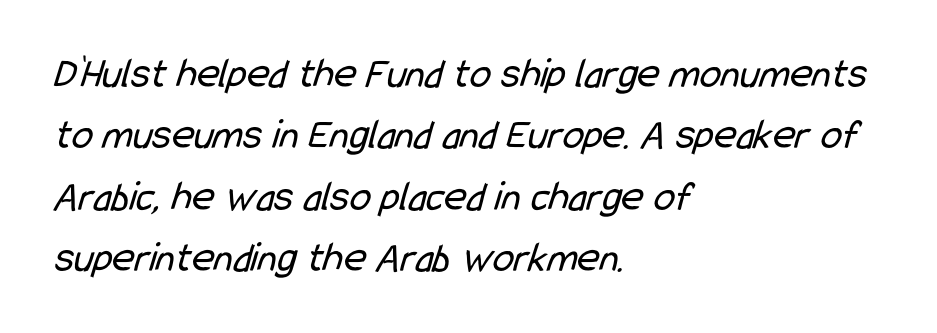
{"serif": "no", "bold": "no", "weight": "regular", "width": "condensed", "stroke_contrast": "low", "x_height": "medium", "monospaced": "no", "underline": "no", "align": "left", "line_spacing": "normal", "line_spacing_ratio": 1.43, "letter_spacing": "normal", "letter_spacing_em": 0.0, "glyph_px": 43}
